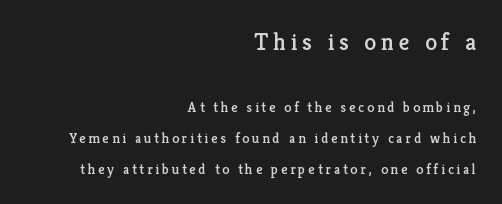
The image shows 24 px text type, upright; set right-aligned, loose line spacing (2.2x), unusually wide letter spacing (+0.2 em), not underlined; the first (top) block is 1.71x larger.
